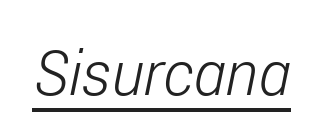
The image shows 62 px light, condensed type, italic (leaning right); set normal letter spacing, underlined; low stroke contrast and a medium x-height.
